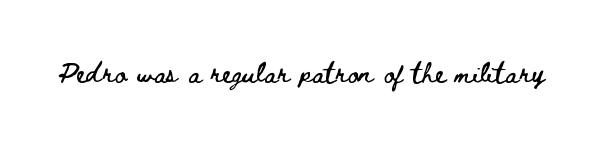
Q: Is the text underlined? A: No.
Q: Is the spacing between letters normal or unusually wide? A: Normal.
